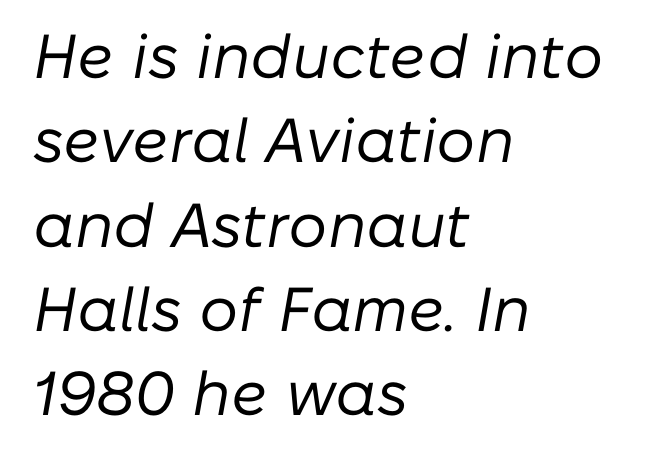
Q: Is the text bold? A: No.
Q: Is the text italic (slanted)? A: Yes, it leans right by about 10 degrees.
Q: Is the text underlined? A: No.
Q: How is the paragraph aligned? A: Left-aligned.
Q: Is the spacing between letters normal or unusually wide? A: Normal.
Q: Is the spacing between lines tight, normal or loose? A: Normal.
Q: Width (condensed, normal, or wide)? A: Normal.
Q: Stroke contrast? A: Low.
Q: x-height? A: Medium.
Q: Monospaced? A: No.
